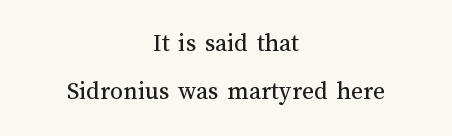
The image shows 26 px text type, upright; set centered, line spacing 1.85x, normal letter spacing, not underlined.
